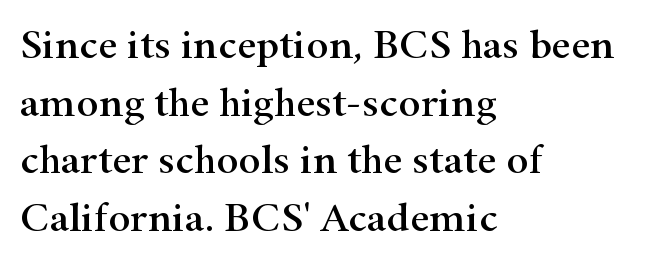
The image shows 42 px wide serif type, upright; set left-aligned, normal line spacing (1.37x), normal letter spacing, not underlined; high stroke contrast and a small x-height.
